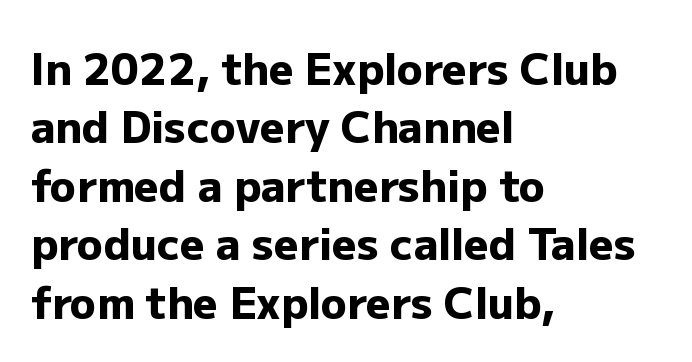
{"serif": "no", "italic": "no", "bold": "yes", "weight": "heavy", "width": "normal", "stroke_contrast": "low", "x_height": "medium", "monospaced": "no", "underline": "no", "align": "left", "line_spacing": "normal", "line_spacing_ratio": 1.36, "letter_spacing": "normal", "letter_spacing_em": 0.0, "glyph_px": 43}
